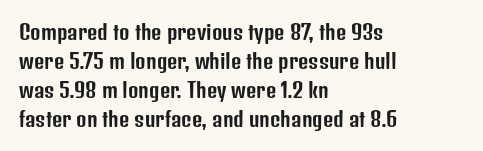
Q: Is the text italic (slanted)? A: No, it is upright.
Q: Is the text underlined? A: No.
Q: How is the paragraph aligned? A: Left-aligned.
Q: Is the spacing between letters normal or unusually wide? A: Normal.
Q: Is the spacing between lines tight, normal or loose? A: Normal.
